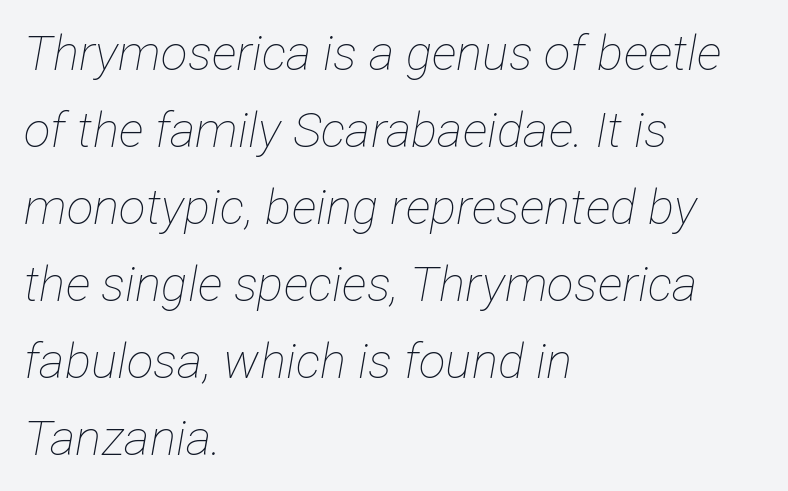
The image shows 49 px thin, condensed type, italic (leaning right); set left-aligned, normal line spacing (1.57x), normal letter spacing, not underlined; low stroke contrast and a medium x-height.
